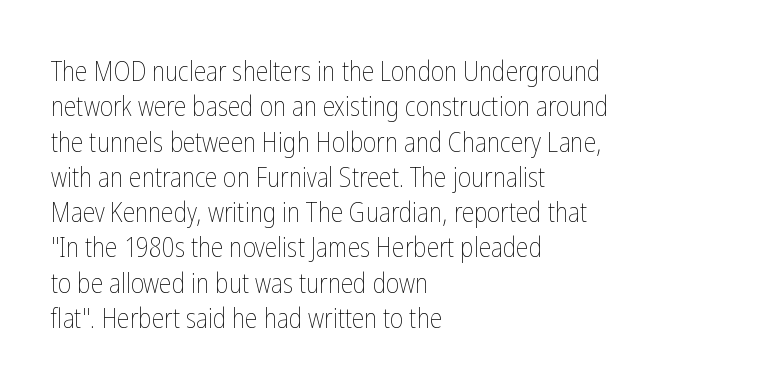
The image shows 28 px thin, condensed type, upright; set left-aligned, normal line spacing (1.26x), normal letter spacing, not underlined; low stroke contrast and a medium x-height.
